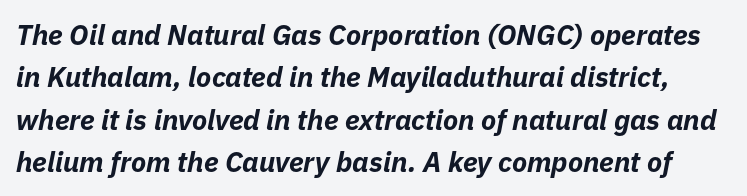
An italicized treatment has been applied to the whole sample. The gaps between neighbouring characters are ordinary and unremarkable. The designer left line spacing at the default. Plain, unruled lines of type. Think of a printed novel: that variable character pitch is what you see here.
